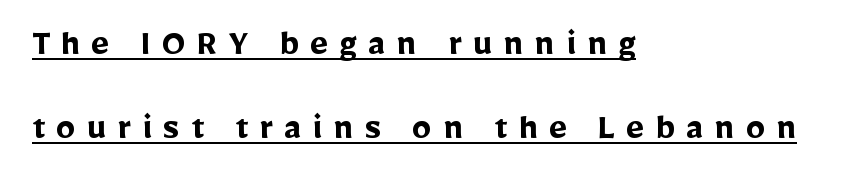
Q: Is the text bold? A: Yes.
Q: Is the text italic (slanted)? A: No, it is upright.
Q: Is the typeface a serif or a sans-serif typeface? A: Sans-serif.
Q: Is the text underlined? A: Yes.
Q: How is the paragraph aligned? A: Left-aligned.
Q: Is the spacing between letters normal or unusually wide? A: Unusually wide.
Q: Is the spacing between lines tight, normal or loose? A: Loose.
Q: Width (condensed, normal, or wide)? A: Normal.
Q: Stroke contrast? A: Low.
Q: x-height? A: Medium.
Q: Monospaced? A: No.
